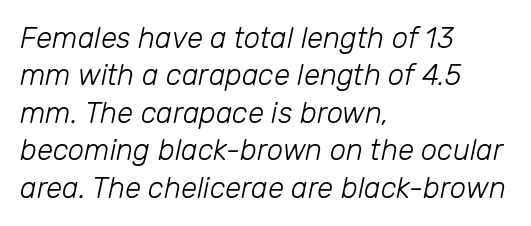
Q: Is the text bold? A: No.
Q: Is the text italic (slanted)? A: Yes, it leans right by about 12 degrees.
Q: Is the text underlined? A: No.
Q: How is the paragraph aligned? A: Left-aligned.
Q: Is the spacing between letters normal or unusually wide? A: Normal.
Q: Is the spacing between lines tight, normal or loose? A: Normal.
Q: Width (condensed, normal, or wide)? A: Normal.
Q: Stroke contrast? A: Low.
Q: x-height? A: Medium.
Q: Monospaced? A: No.
